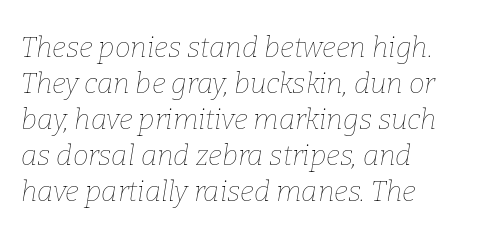
Q: Is the text bold? A: No.
Q: Is the text italic (slanted)? A: Yes, it leans right by about 9 degrees.
Q: Is the text underlined? A: No.
Q: How is the paragraph aligned? A: Left-aligned.
Q: Is the spacing between letters normal or unusually wide? A: Normal.
Q: Is the spacing between lines tight, normal or loose? A: Normal.
Q: Width (condensed, normal, or wide)? A: Normal.
Q: Stroke contrast? A: Low.
Q: x-height? A: Medium.
Q: Monospaced? A: No.
